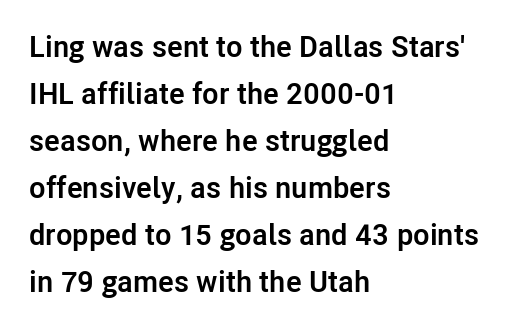
The image shows 30 px semibold sans-serif type, upright; set left-aligned, normal line spacing (1.57x), normal letter spacing, not underlined; low stroke contrast and a medium x-height.
